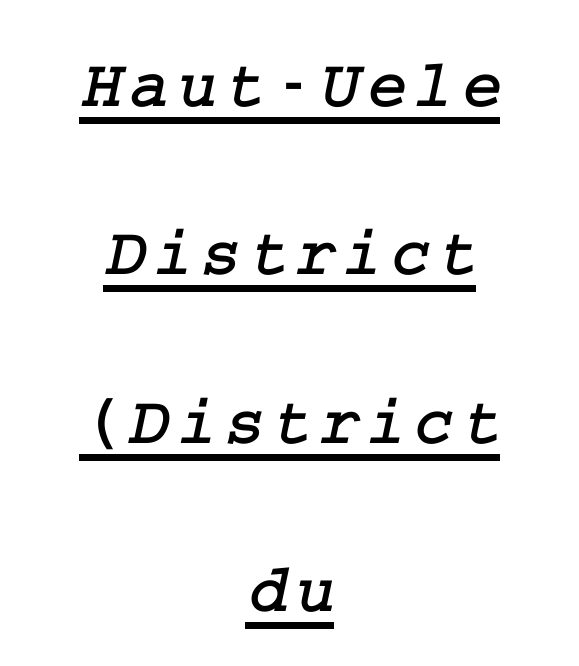
A serif font was chosen for this passage. Leftover space on each line is divided equally before and after the words. Notice the wide empty band between every row — that's loose leading. Decoration check: the copy is underlined.
